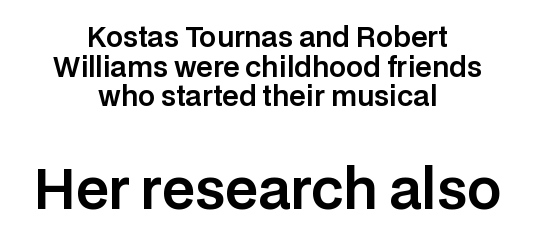
The image shows 54 px sans-serif type, upright; set centered, tight line spacing (1.1x), normal letter spacing, not underlined; the second (bottom) block is 2.0x larger; low stroke contrast and a large x-height.
